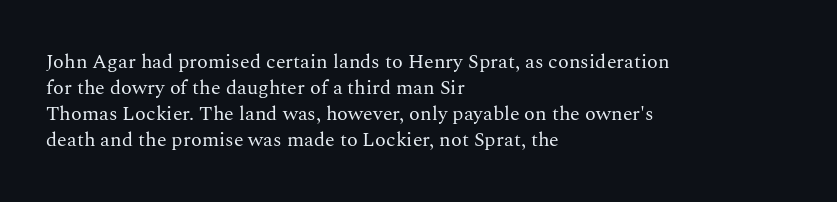
{"italic": "no", "bold": "no", "underline": "no", "align": "left", "line_spacing": "normal", "line_spacing_ratio": 1.3, "letter_spacing": "normal", "letter_spacing_em": 0.0, "glyph_px": 20}
